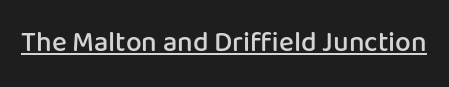
Q: Is the text bold? A: Semi-bold.
Q: Is the text italic (slanted)? A: No, it is upright.
Q: Is the typeface a serif or a sans-serif typeface? A: Sans-serif.
Q: Is the text underlined? A: Yes.
Q: Is the spacing between letters normal or unusually wide? A: Normal.
Q: Width (condensed, normal, or wide)? A: Normal.
Q: Stroke contrast? A: Low.
Q: x-height? A: Medium.
Q: Monospaced? A: No.
